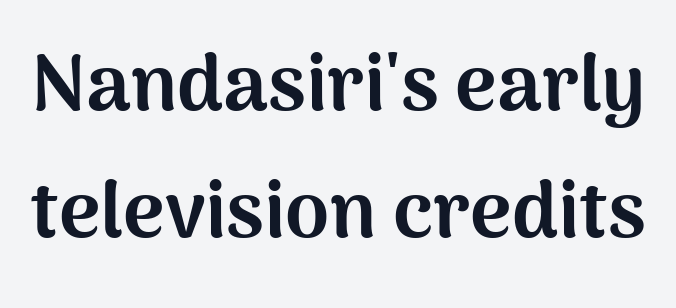
Characters remain perfectly vertical along every line. Reading down the column, the eye jumps a familiar distance to each next line. Does the type have serifs? No, each stem ends abruptly. Descenders hang freely into open space. The passage shown is emphatically bold.
